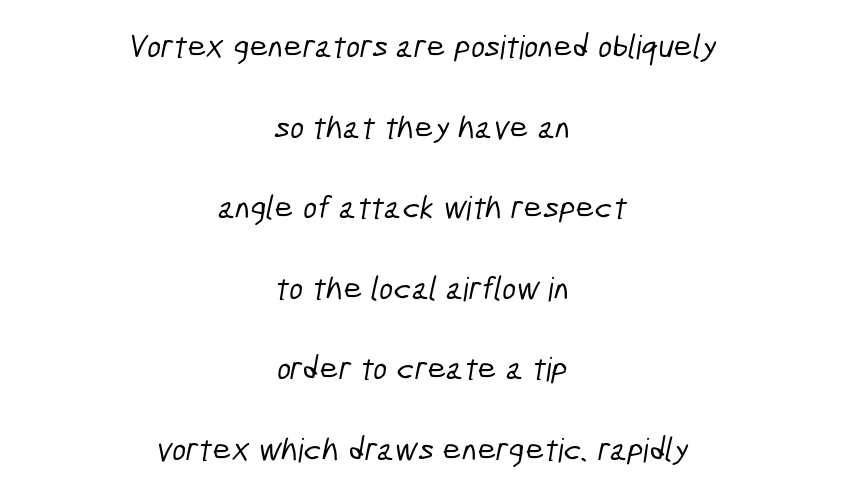
I'd call this a sans setting — the letters go barefoot. A clean baseline with only descenders dipping below it. Note the varied advance widths — an 'i' is clearly narrower than an 'm'. Leftover space on each line is divided equally before and after the words. Vertically, the passage feels expansive, rows floating well apart. Characters follow at the spacing the type designer built in.
